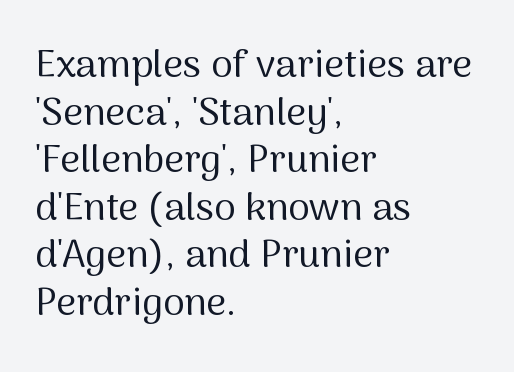
The passage is arranged the way most books set body copy — flush left. Letterform terminals end flat and unadorned throughout the passage. Nobody touched the tracking dial on this one. In terms of posture, this sample is upright.
